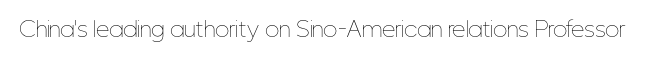
Q: Is the text bold? A: No.
Q: Is the text italic (slanted)? A: No, it is upright.
Q: Is the text underlined? A: No.
Q: Is the spacing between letters normal or unusually wide? A: Normal.
